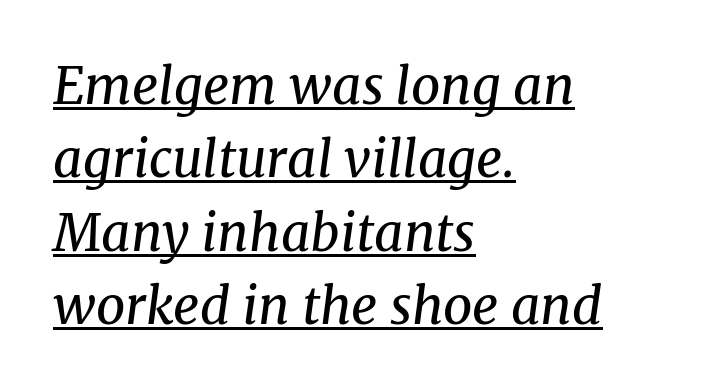
The image shows 51 px regular-weight serif type, italic (leaning right); set left-aligned, normal line spacing (1.44x), normal letter spacing, underlined; medium stroke contrast and a medium x-height.
